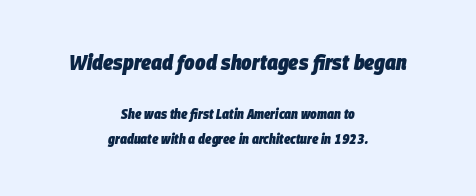
{"italic": "yes", "lean": "right", "slant_degrees": 9, "bold": "yes", "underline": "no", "align": "center", "line_spacing_ratio": 1.78, "letter_spacing": "normal", "letter_spacing_em": 0.0, "larger_block": "first", "size_ratio": 1.57, "glyph_px": 22}
